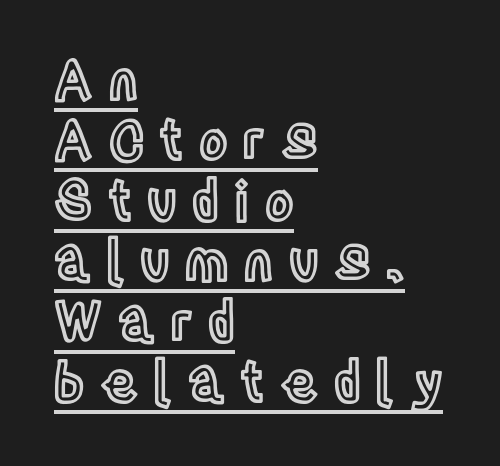
Q: Is the text italic (slanted)? A: No, it is upright.
Q: Is the text underlined? A: Yes.
Q: How is the paragraph aligned? A: Left-aligned.
Q: Is the spacing between letters normal or unusually wide? A: Unusually wide.
Q: Is the spacing between lines tight, normal or loose? A: Tight.
Q: Width (condensed, normal, or wide)? A: Condensed.
Q: x-height? A: Large.
Q: Monospaced? A: No.
